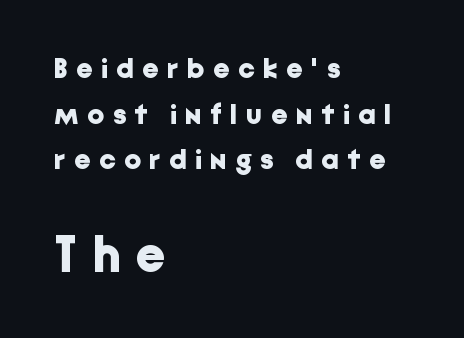
Beneath every word, the page is bare. Looks like regular typesetting: each glyph gets only the width it needs. Size contrast runs from small at the top to large at the bottom. I'd describe the lettering as bold — thick and assertive. Caption: expanded tracking, letters set apart.
